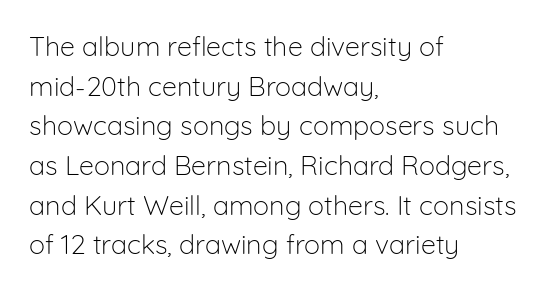
{"italic": "no", "bold": "no", "underline": "no", "align": "left", "line_spacing": "normal", "line_spacing_ratio": 1.47, "letter_spacing": "normal", "letter_spacing_em": 0.0, "glyph_px": 27}
